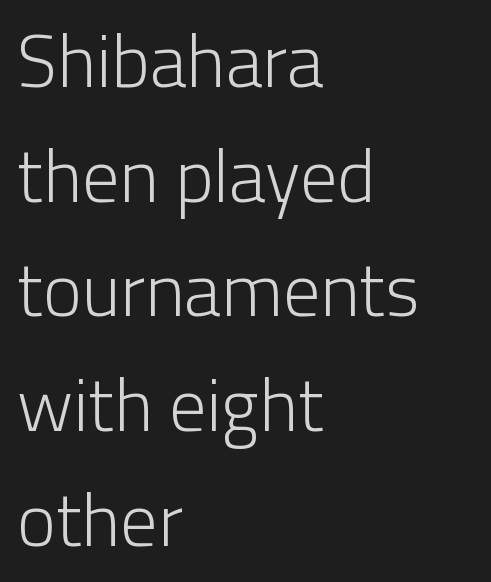
{"serif": "no", "italic": "no", "bold": "no", "weight": "light", "width": "normal", "stroke_contrast": "low", "x_height": "medium", "monospaced": "no", "underline": "no", "align": "left", "line_spacing": "normal", "line_spacing_ratio": 1.55, "letter_spacing": "normal", "letter_spacing_em": 0.0, "glyph_px": 74}
